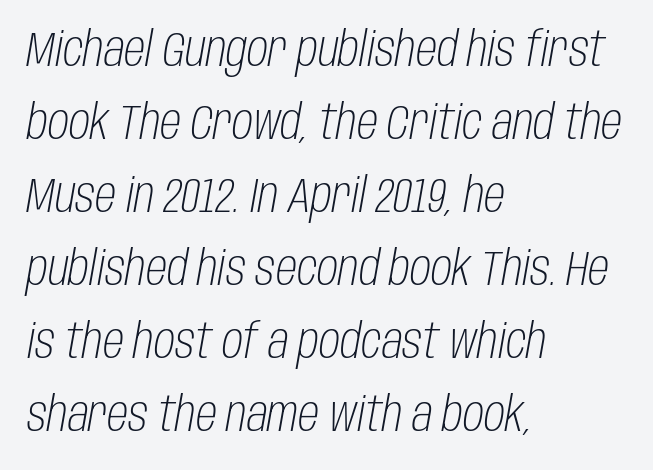
The image shows 48 px light, condensed type, italic (leaning right); set left-aligned, normal line spacing (1.52x), normal letter spacing, not underlined; low stroke contrast and a large x-height.
